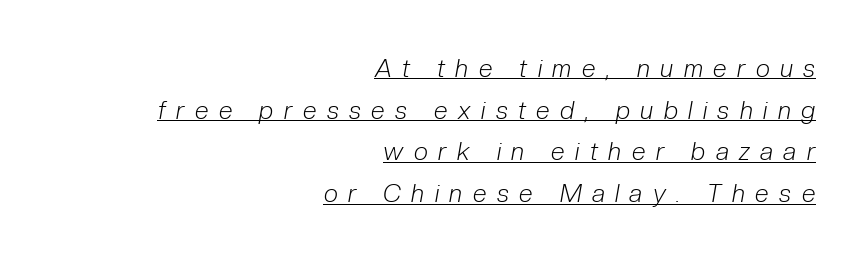
Q: Is the text bold? A: No.
Q: Is the text italic (slanted)? A: Yes, it leans right by about 10 degrees.
Q: Is the text underlined? A: Yes.
Q: How is the paragraph aligned? A: Right-aligned.
Q: Is the spacing between letters normal or unusually wide? A: Unusually wide.
Q: Is the spacing between lines tight, normal or loose? A: Normal.
